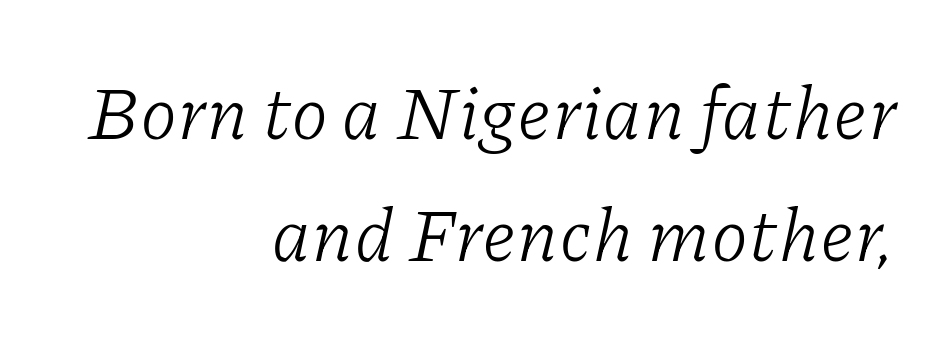
{"serif": "yes", "italic": "yes", "lean": "right", "slant_degrees": 11, "bold": "no", "weight": "light", "width": "normal", "stroke_contrast": "low", "x_height": "medium", "monospaced": "no", "underline": "no", "align": "right", "line_spacing": "normal", "line_spacing_ratio": 1.63, "letter_spacing": "normal", "letter_spacing_em": 0.0, "glyph_px": 75}
